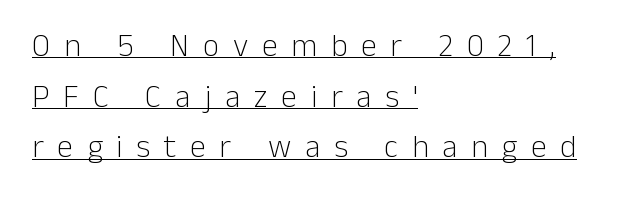
Q: Is the text bold? A: No.
Q: Is the text italic (slanted)? A: No, it is upright.
Q: Is the typeface a serif or a sans-serif typeface? A: Sans-serif.
Q: Is the text underlined? A: Yes.
Q: How is the paragraph aligned? A: Left-aligned.
Q: Is the spacing between letters normal or unusually wide? A: Unusually wide.
Q: Is the spacing between lines tight, normal or loose? A: Normal.
Q: Width (condensed, normal, or wide)? A: Normal.
Q: Stroke contrast? A: Low.
Q: x-height? A: Medium.
Q: Monospaced? A: No.
